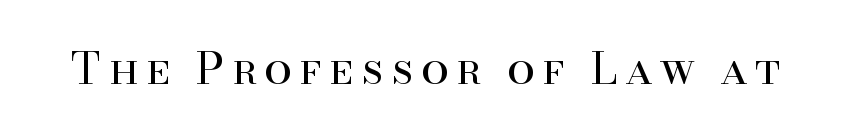
{"serif": "yes", "italic": "no", "bold": "no", "weight": "regular", "width": "normal", "stroke_contrast": "high", "x_height": "small", "monospaced": "no", "underline": "no", "glyph_px": 44}
